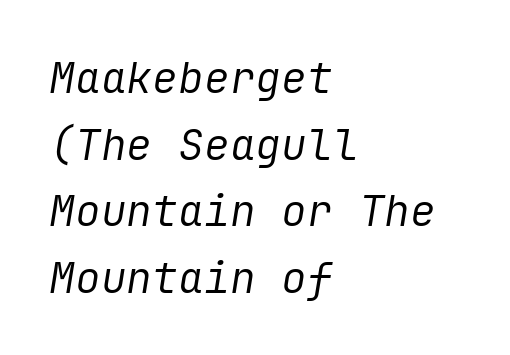
Summary of weight: not heavy and not bold. The typesetter chose a ragged-right arrangement here. Quick note: interline space is typical. Observe the ordinary spacing: letters are neighbours, not strangers. The lettering tilts uniformly, giving the passage an italic look.
